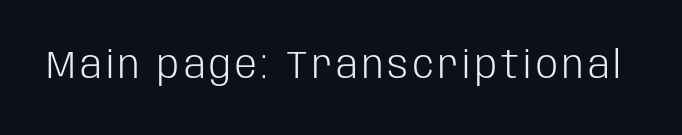
The words here are not underlined. Nope, not italic — everything's standing straight. Here the designer chose a conventional face with non-uniform glyph widths. Weight: regular or lighter. Look at the bottom of the vertical strokes: they stop flat, with no serifs.
